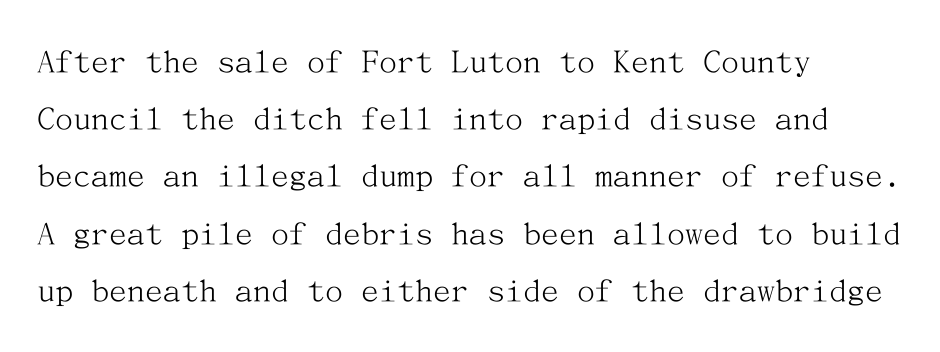
Q: Is the text bold? A: No.
Q: Is the text italic (slanted)? A: No, it is upright.
Q: Is the typeface a serif or a sans-serif typeface? A: Serif.
Q: Is the text underlined? A: No.
Q: How is the paragraph aligned? A: Left-aligned.
Q: Is the spacing between letters normal or unusually wide? A: Normal.
Q: Is the spacing between lines tight, normal or loose? A: Normal.
Q: Width (condensed, normal, or wide)? A: Normal.
Q: Stroke contrast? A: Medium.
Q: x-height? A: Medium.
